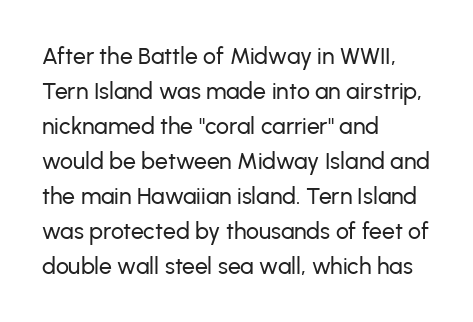
Q: Is the text italic (slanted)? A: No, it is upright.
Q: Is the text underlined? A: No.
Q: How is the paragraph aligned? A: Left-aligned.
Q: Is the spacing between letters normal or unusually wide? A: Normal.
Q: Is the spacing between lines tight, normal or loose? A: Normal.
